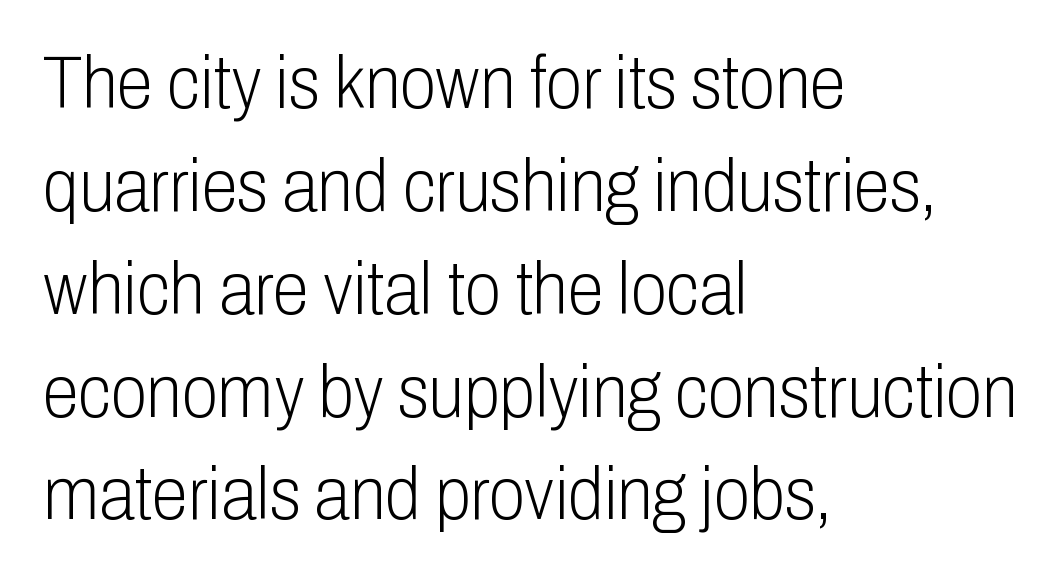
The image shows 74 px light, condensed sans-serif type, upright; set left-aligned, normal line spacing (1.39x), normal letter spacing, not underlined; low stroke contrast and a medium x-height.
